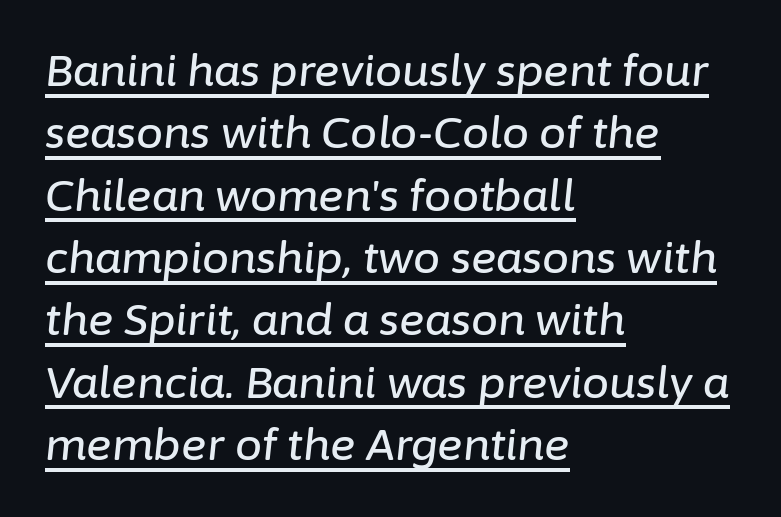
{"italic": "yes", "lean": "right", "slant_degrees": 6, "width": "normal", "stroke_contrast": "low", "x_height": "medium", "monospaced": "no", "underline": "yes", "align": "left", "line_spacing": "normal", "line_spacing_ratio": 1.45, "letter_spacing": "normal", "letter_spacing_em": 0.0, "glyph_px": 43}
